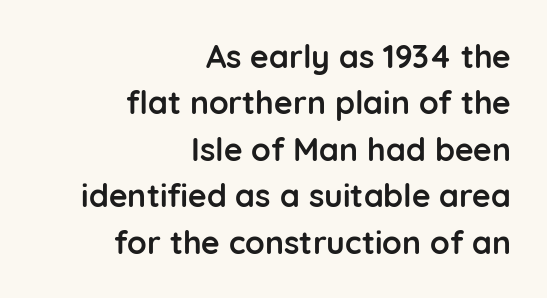
The image shows 32 px semibold sans-serif type, upright; set right-aligned, normal line spacing (1.45x), normal letter spacing, not underlined; low stroke contrast and a medium x-height.
